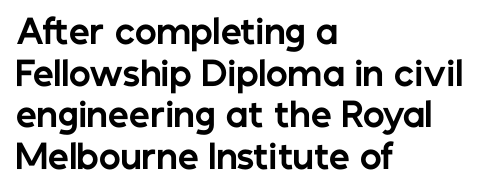
The letters carry no serifs — their stems end cleanly without finishing strokes. This rendering leaves character spacing at its baseline value. The lettering holds an erect, upright posture throughout. Quick note: underline off. The rendering uses a bold face; every stroke is thick and dark. Leading: standard.
